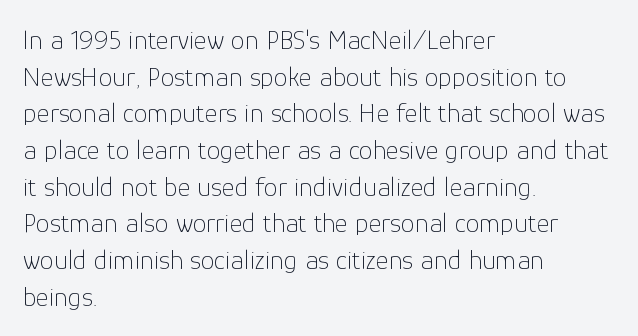
{"serif": "no", "italic": "no", "bold": "no", "weight": "thin", "width": "normal", "stroke_contrast": "low", "x_height": "medium", "monospaced": "no", "underline": "no", "align": "left", "line_spacing": "normal", "line_spacing_ratio": 1.31, "letter_spacing": "normal", "letter_spacing_em": 0.0, "glyph_px": 28}
